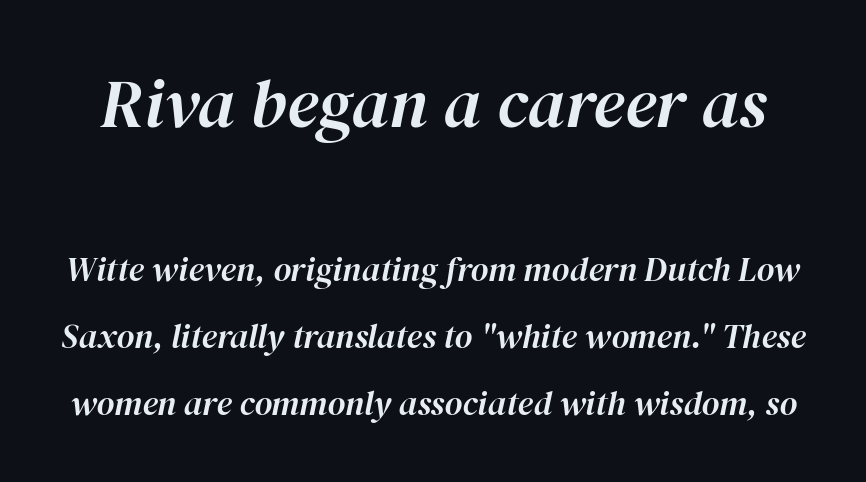
Q: Is the text italic (slanted)? A: Yes, it leans right by about 12 degrees.
Q: Is the text underlined? A: No.
Q: Is the spacing between letters normal or unusually wide? A: Normal.
Q: Is the spacing between lines tight, normal or loose? A: Loose.
Q: Which block of text is set in a larger size, the first (top) or the second (bottom)? A: The first (top) one.
Q: Width (condensed, normal, or wide)? A: Normal.
Q: Stroke contrast? A: High.
Q: x-height? A: Medium.
Q: Monospaced? A: No.
